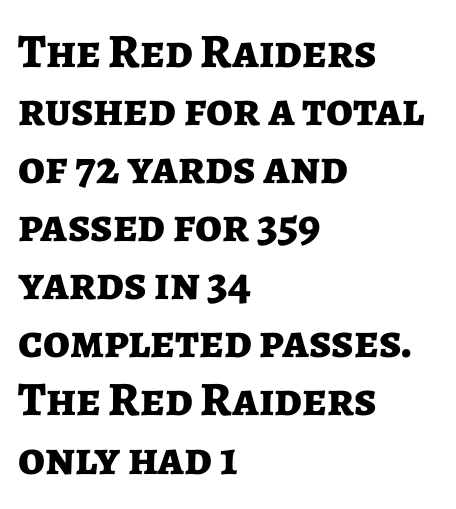
The image shows 48 px bold sans-serif type, upright; set left-aligned, line spacing 1.21x, normal letter spacing, not underlined; low stroke contrast and a medium x-height.
